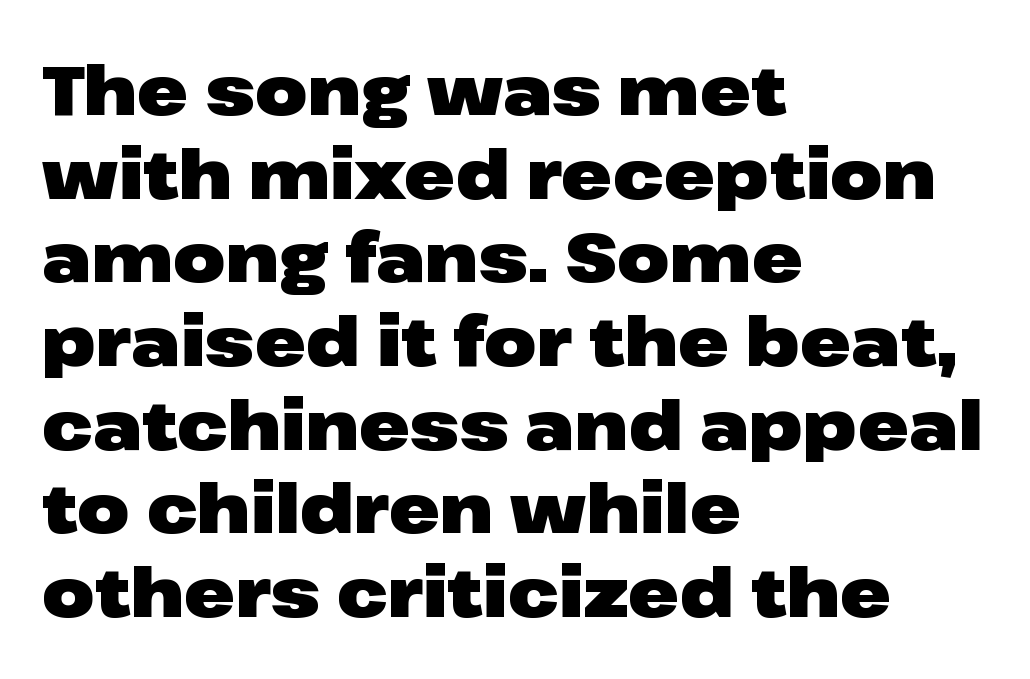
These lines are set flush left with a ragged right edge. Only glyphs here, with clear space below each row. How heavy is the stroke? Heavy — this is a bold. Designer's note — italics off, roman on. Observe the absence of serifs on each vertical stroke in this sample. This sample uses plain, unmodified letter spacing.
